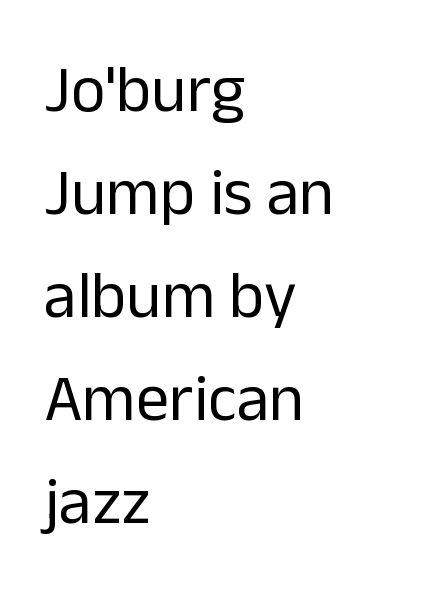
Stems and bowls with no extra thickness — not bold. This rendering leaves character spacing at its baseline value. This rendering features lettering with no underline. Unlike italic type, these characters show no tilt at all. The letters advance in unequal steps, a hallmark of proportional type. The font family rendered here belongs to the sans-serif group.
